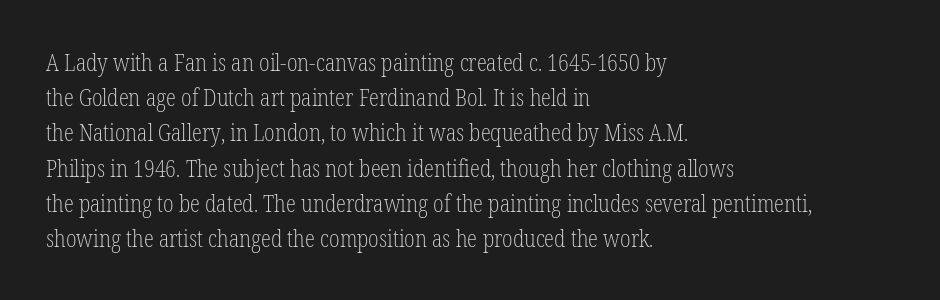
Q: Is the text bold? A: No.
Q: Is the text italic (slanted)? A: No, it is upright.
Q: Is the text underlined? A: No.
Q: How is the paragraph aligned? A: Left-aligned.
Q: Is the spacing between letters normal or unusually wide? A: Normal.
Q: Is the spacing between lines tight, normal or loose? A: Normal.
